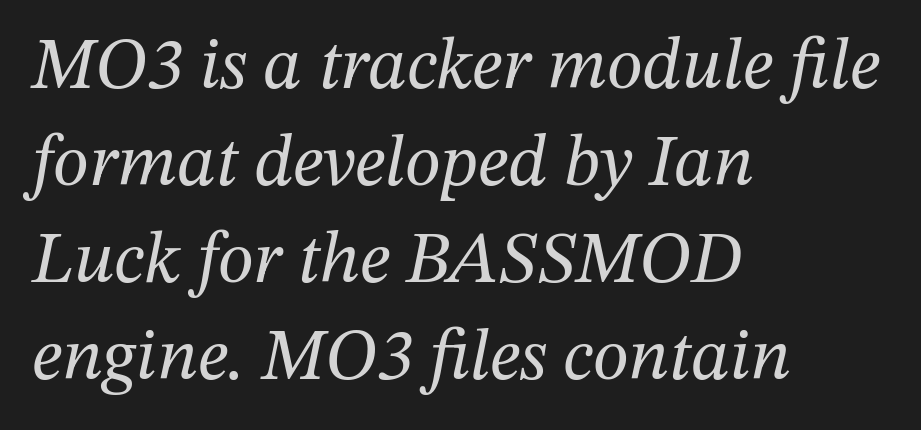
Q: Is the text bold? A: No.
Q: Is the text italic (slanted)? A: Yes, it leans right by about 12 degrees.
Q: Is the typeface a serif or a sans-serif typeface? A: Serif.
Q: Is the text underlined? A: No.
Q: How is the paragraph aligned? A: Left-aligned.
Q: Is the spacing between letters normal or unusually wide? A: Normal.
Q: Is the spacing between lines tight, normal or loose? A: Normal.
Q: Width (condensed, normal, or wide)? A: Normal.
Q: Stroke contrast? A: Medium.
Q: x-height? A: Medium.
Q: Monospaced? A: No.
